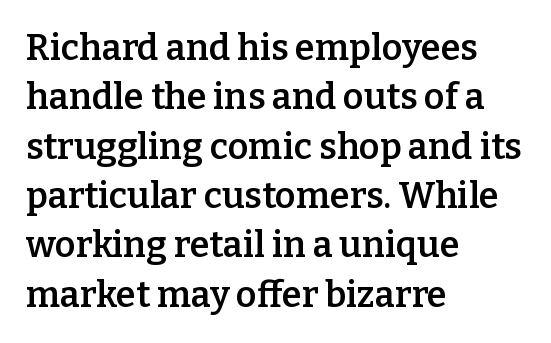
Q: Is the text bold? A: Semi-bold.
Q: Is the text italic (slanted)? A: No, it is upright.
Q: Is the typeface a serif or a sans-serif typeface? A: Serif.
Q: Is the text underlined? A: No.
Q: How is the paragraph aligned? A: Left-aligned.
Q: Is the spacing between letters normal or unusually wide? A: Normal.
Q: Is the spacing between lines tight, normal or loose? A: Normal.
Q: Width (condensed, normal, or wide)? A: Normal.
Q: Stroke contrast? A: Low.
Q: x-height? A: Medium.
Q: Monospaced? A: No.
